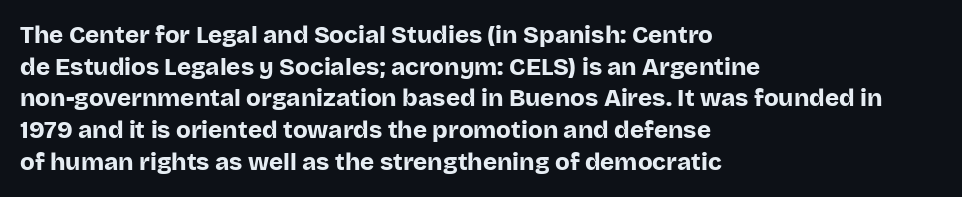
Honestly, the letter spacing is just normal — you wouldn't notice it. One glance says typical: line gaps are just what's usual. These lines stack with their left ends in a neat column. The type sits square on the baseline with zero lean. Descender tails drop into unmarked territory. How heavy is the stroke? Heavy — this is a bold.
